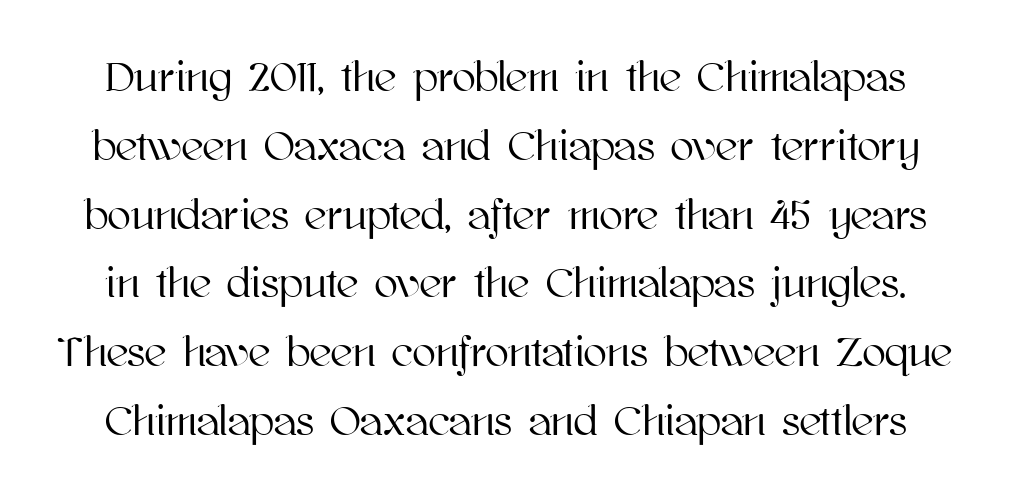
If you drew a line through each stem, it would be perfectly vertical. The space directly below the letters is spotless. The rendering uses natural spacing where letterforms have individual widths. Horizontal bands of white between lines are of average thickness. There is no visible air inserted between adjacent glyphs.
